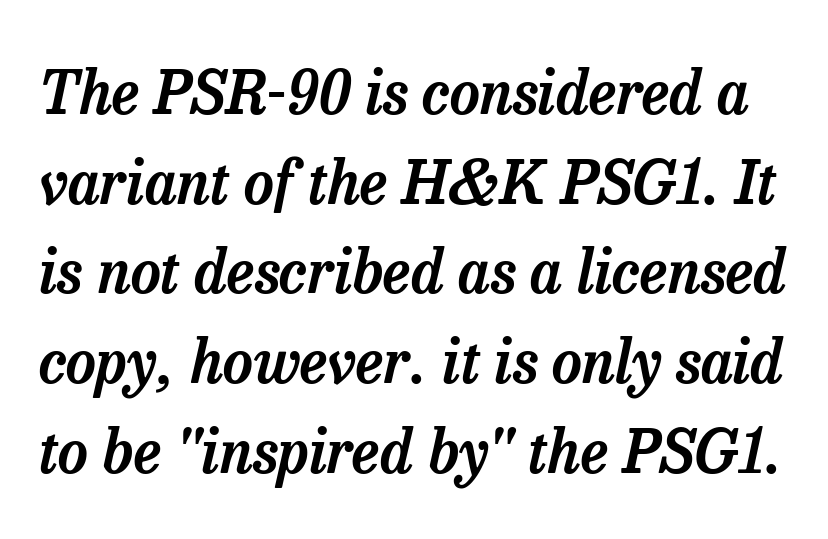
The image shows 59 px serif type, italic (leaning right); set normal line spacing (1.52x), normal letter spacing, not underlined; low stroke contrast and a medium x-height.
